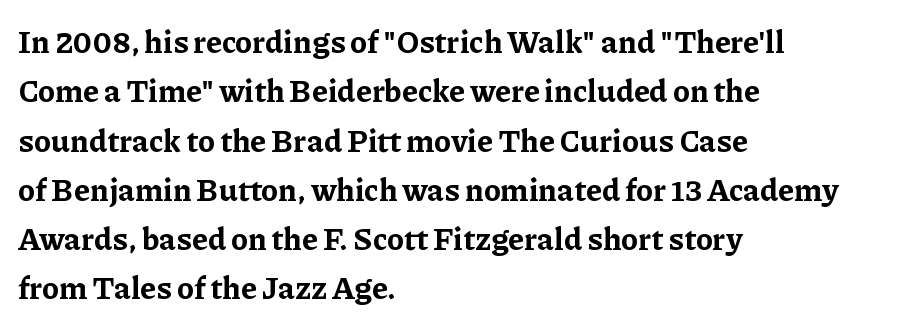
{"serif": "yes", "italic": "no", "bold": "yes", "weight": "bold", "width": "normal", "stroke_contrast": "low", "x_height": "medium", "monospaced": "no", "underline": "no", "align": "left", "line_spacing": "normal", "line_spacing_ratio": 1.59, "letter_spacing": "normal", "letter_spacing_em": 0.0, "glyph_px": 31}
